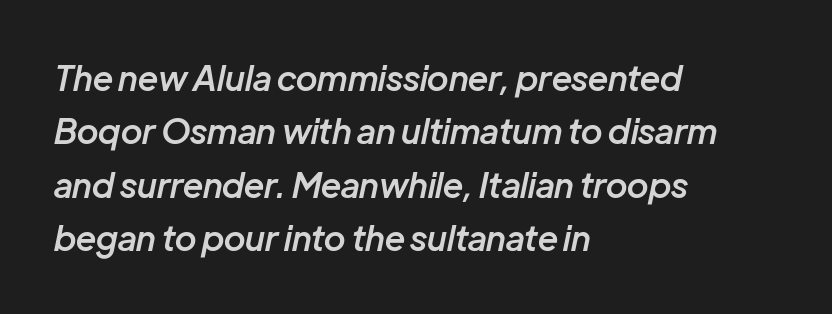
Lines of text with bare space underneath. Is the type slanted? Yes — the strokes lean at a clear angle. The space between consecutive lines is moderate. Tracking here is standard; glyphs follow each other at the usual distance. Compared with an ordinary text face, these strokes are moderately heavier — a semibold.
